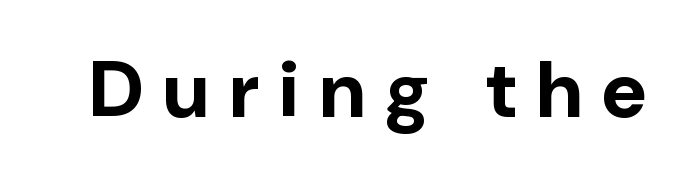
Q: Is the text bold? A: Yes.
Q: Is the text italic (slanted)? A: No, it is upright.
Q: Is the typeface a serif or a sans-serif typeface? A: Sans-serif.
Q: Is the text underlined? A: No.
Q: Is the spacing between letters normal or unusually wide? A: Unusually wide.
Q: Width (condensed, normal, or wide)? A: Normal.
Q: Stroke contrast? A: Low.
Q: x-height? A: Medium.
Q: Monospaced? A: No.
